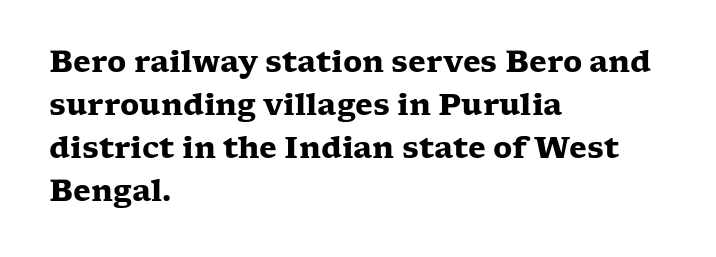
Honestly, the letter spacing is just normal — you wouldn't notice it. Where is the straight margin? On the left. Ordinary non-slanted type is in use. Observe the serifs anchoring each vertical stroke in this sample.
